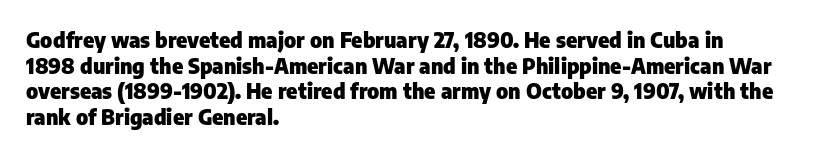
The image shows 21 px bold type, upright; set left-aligned, line spacing 1.22x, normal letter spacing, not underlined.
